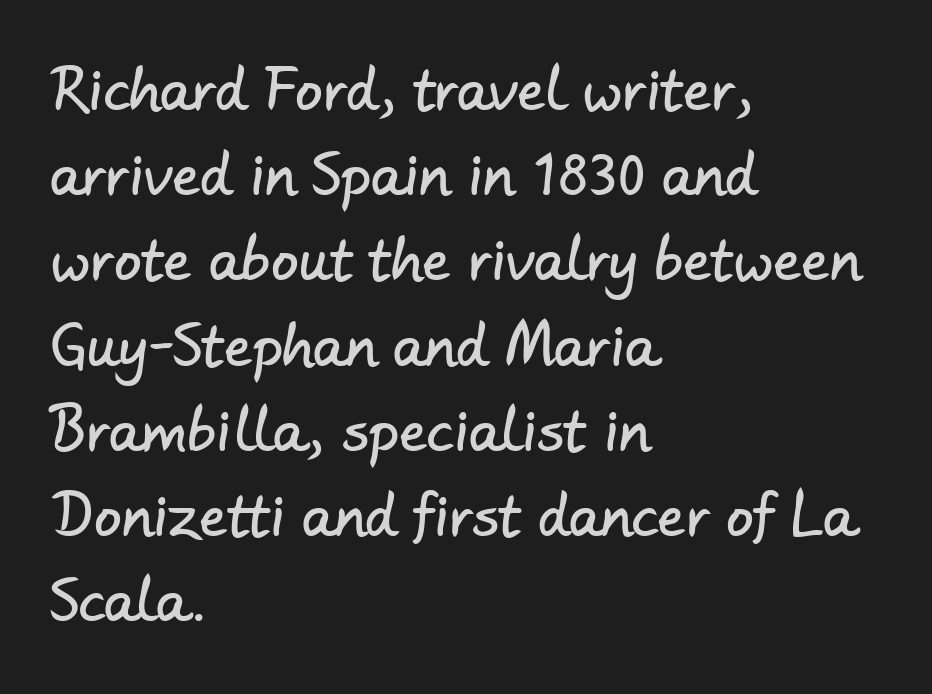
{"serif": "no", "width": "normal", "stroke_contrast": "low", "x_height": "small", "monospaced": "no", "underline": "no", "align": "left", "line_spacing": "normal", "line_spacing_ratio": 1.55, "letter_spacing": "normal", "letter_spacing_em": 0.0, "glyph_px": 55}
